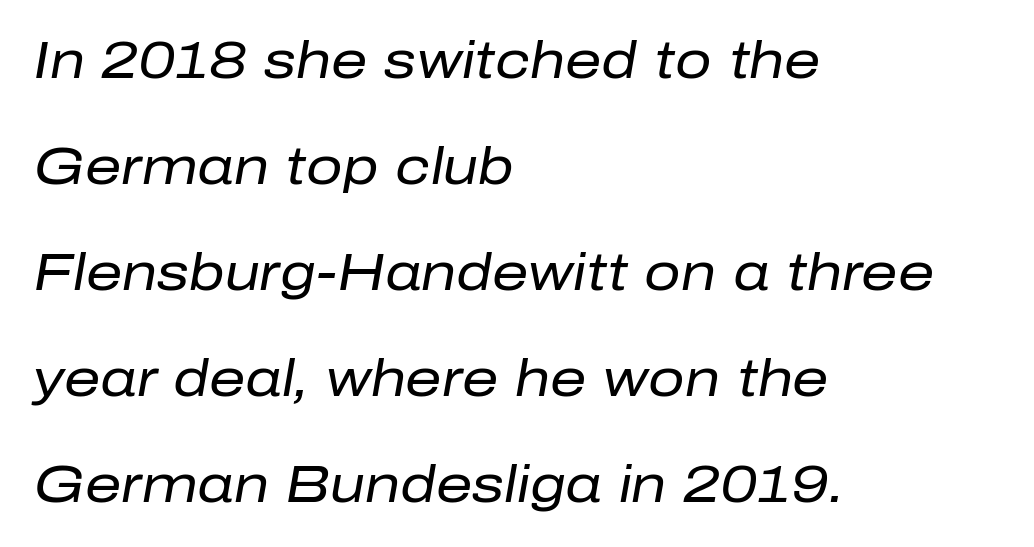
Q: Is the text bold? A: No.
Q: Is the text italic (slanted)? A: Yes, it leans right by about 10 degrees.
Q: Is the text underlined? A: No.
Q: How is the paragraph aligned? A: Left-aligned.
Q: Is the spacing between letters normal or unusually wide? A: Normal.
Q: Is the spacing between lines tight, normal or loose? A: Loose.
Q: Width (condensed, normal, or wide)? A: Normal.
Q: Stroke contrast? A: Low.
Q: x-height? A: Medium.
Q: Monospaced? A: No.
